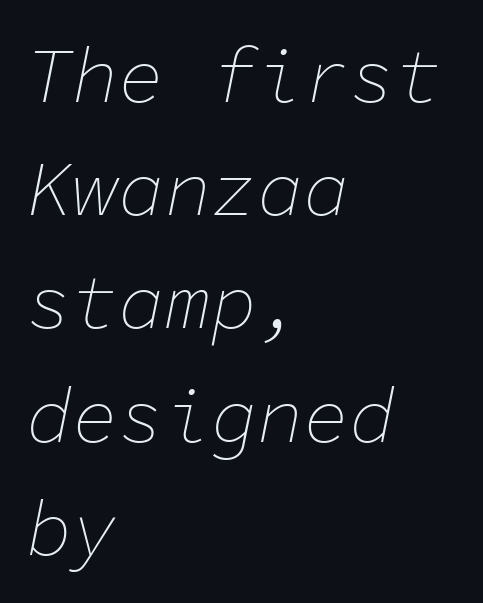
Q: Is the text bold? A: No.
Q: Is the text italic (slanted)? A: Yes, it leans right by about 11 degrees.
Q: Is the text underlined? A: No.
Q: How is the paragraph aligned? A: Left-aligned.
Q: Is the spacing between letters normal or unusually wide? A: Normal.
Q: Is the spacing between lines tight, normal or loose? A: Normal.
Q: Width (condensed, normal, or wide)? A: Normal.
Q: Stroke contrast? A: Low.
Q: x-height? A: Medium.
Q: Monospaced? A: Yes.
